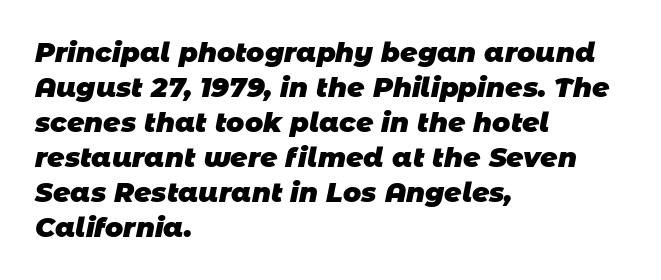
Q: Is the text bold? A: Yes.
Q: Is the text underlined? A: No.
Q: How is the paragraph aligned? A: Left-aligned.
Q: Is the spacing between letters normal or unusually wide? A: Normal.
Q: Is the spacing between lines tight, normal or loose? A: Normal.
